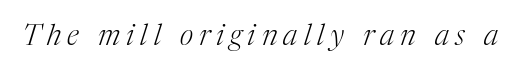
Classification — serif. A typesetter would call this heavily tracked-out type. A light-to-regular cut is what we see here. Descenders hang freely into open space.
